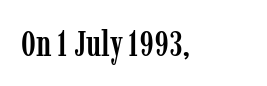
{"serif": "yes", "italic": "no", "width": "condensed", "stroke_contrast": "low", "x_height": "medium", "monospaced": "no", "underline": "no", "align": "left", "letter_spacing": "normal", "letter_spacing_em": 0.0, "glyph_px": 36}
